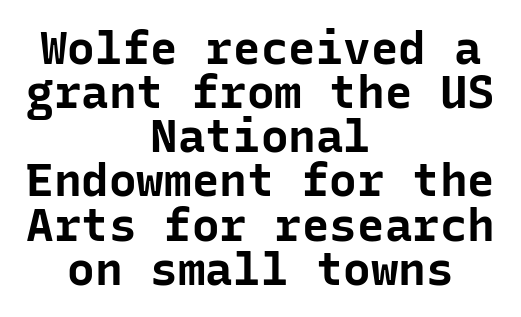
Q: Is the text bold? A: Yes.
Q: Is the text italic (slanted)? A: No, it is upright.
Q: Is the typeface a serif or a sans-serif typeface? A: Sans-serif.
Q: Is the text underlined? A: No.
Q: How is the paragraph aligned? A: Centered.
Q: Is the spacing between letters normal or unusually wide? A: Normal.
Q: Is the spacing between lines tight, normal or loose? A: Tight.
Q: Width (condensed, normal, or wide)? A: Normal.
Q: Stroke contrast? A: Low.
Q: x-height? A: Medium.
Q: Monospaced? A: Yes.
